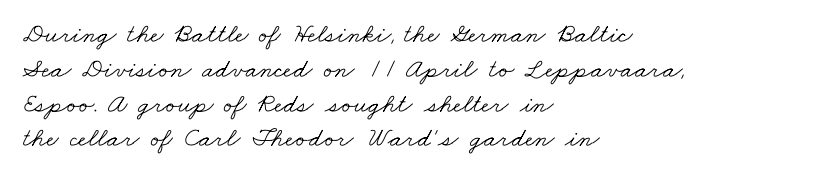
Q: Is the text bold? A: No.
Q: Is the text underlined? A: No.
Q: How is the paragraph aligned? A: Left-aligned.
Q: Is the spacing between letters normal or unusually wide? A: Normal.
Q: Is the spacing between lines tight, normal or loose? A: Normal.
